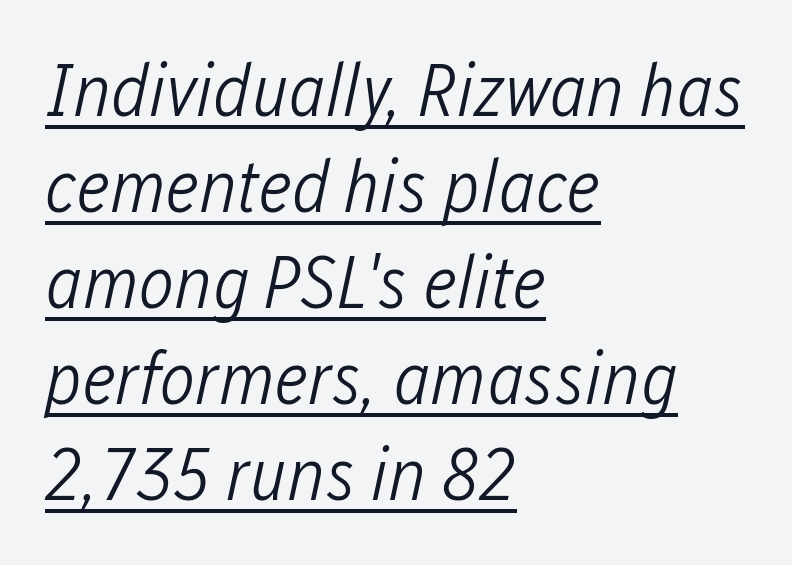
Think of a printed novel: that variable character pitch is what you see here. The paragraph shown leans on its left margin. Does the leading feel generous? No, just average. Nothing unusual about the tracking: characters are spaced as the font intends. If you drew a line through each stem, it would be angled. A quiet, ordinary-to-light weight characterises the typeface.
